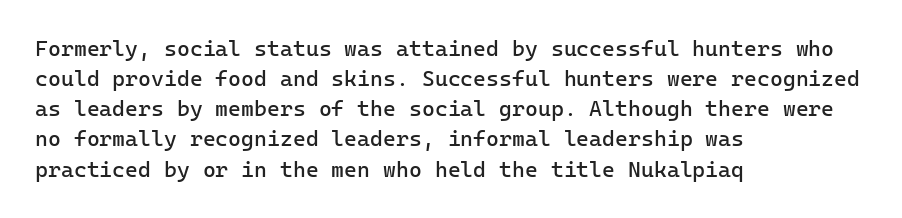
The letterforms sit shoulder to shoulder at normal distance. The space directly below the letters is spotless. Counters stay open thanks to moderate or lighter strokes. The vertical gap from one line to the next is medium. Ascenders rise straight up at ninety degrees. The ragged edge is on the right, which tells us the setting is flush left.
